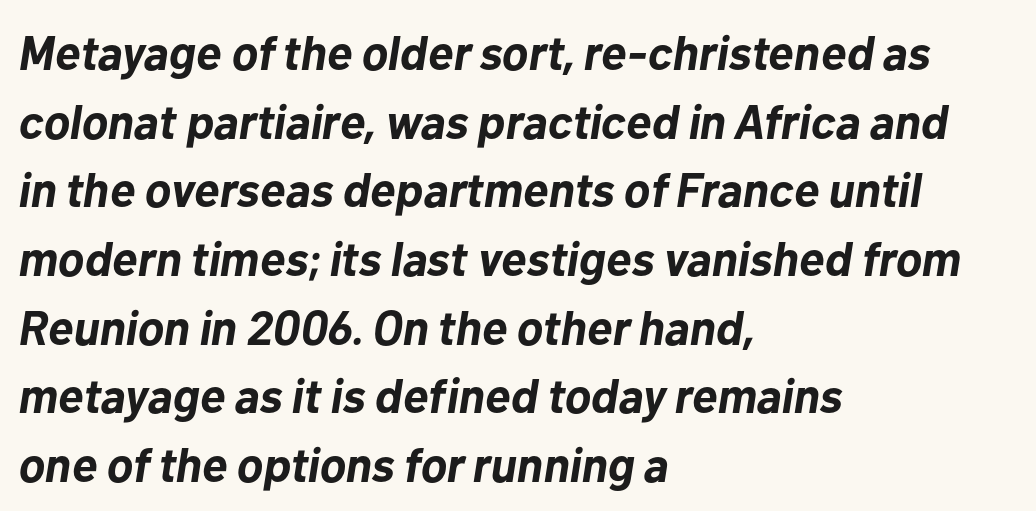
Successive baselines arrive at the customary interval. Underline: absent. The rendering applies a slant to the glyphs. The line texture is even and compact thanks to regular tracking. A student would call this left alignment; a typographer would say flush left, rag right. Here the designer chose a conventional face with non-uniform glyph widths.
